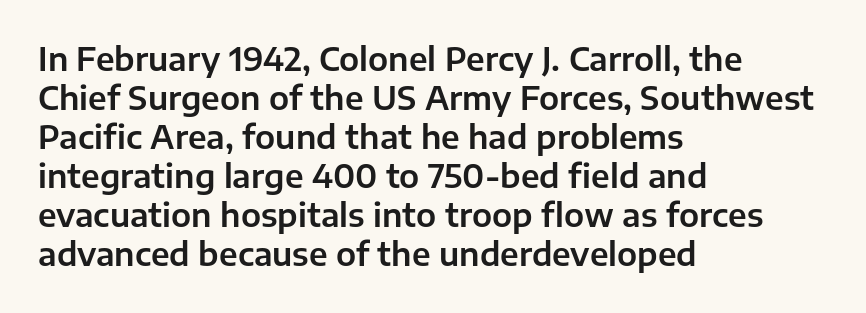
The image shows 32 px sans-serif type, upright; set left-aligned, line spacing 1.22x, normal letter spacing, not underlined; low stroke contrast and a medium x-height.
